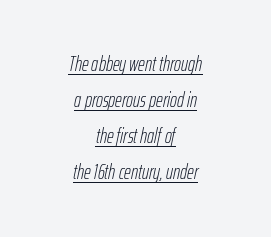
Q: Is the text bold? A: No.
Q: Is the text italic (slanted)? A: Yes, it leans right by about 12 degrees.
Q: Is the text underlined? A: Yes.
Q: How is the paragraph aligned? A: Centered.
Q: Is the spacing between letters normal or unusually wide? A: Normal.
